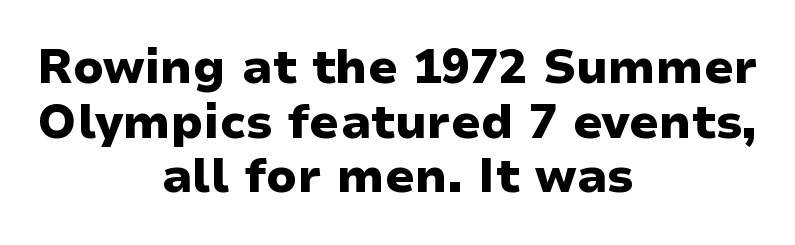
Words appear dense and cohesive because spacing is normal. Proportional: the letters do not fall into vertical columns. The designer went with a sans here, leaving each stem footless. Typographic density is high because the face is bold.
